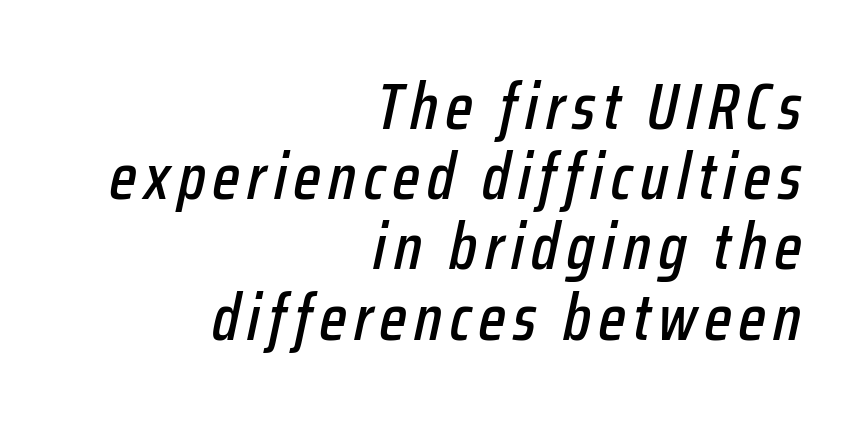
The typesetter chose a ragged-left arrangement here. The rendering uses natural spacing where letterforms have individual widths. The whole block is typeset with a tilt. Anything drawn beneath the words? Only blank space.
